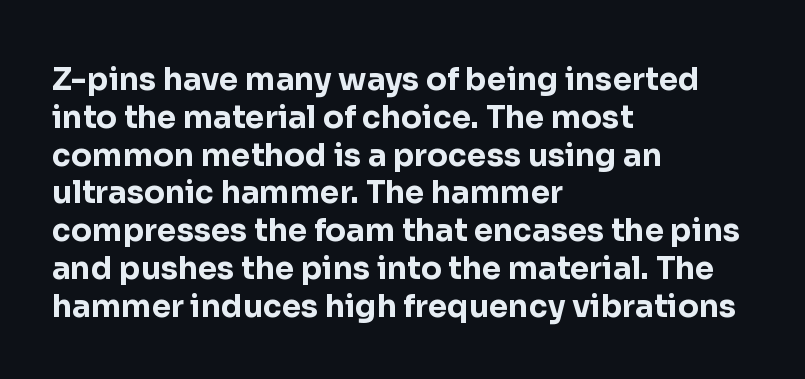
Q: Is the text bold? A: Yes.
Q: Is the text italic (slanted)? A: No, it is upright.
Q: Is the typeface a serif or a sans-serif typeface? A: Sans-serif.
Q: Is the text underlined? A: No.
Q: How is the paragraph aligned? A: Left-aligned.
Q: Is the spacing between letters normal or unusually wide? A: Normal.
Q: Width (condensed, normal, or wide)? A: Normal.
Q: Stroke contrast? A: Low.
Q: x-height? A: Medium.
Q: Monospaced? A: No.
